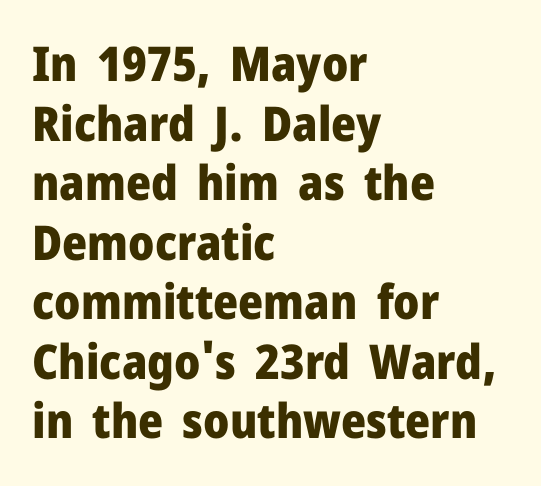
Q: Is the text bold? A: Yes.
Q: Is the text italic (slanted)? A: No, it is upright.
Q: Is the typeface a serif or a sans-serif typeface? A: Sans-serif.
Q: Is the text underlined? A: No.
Q: How is the paragraph aligned? A: Left-aligned.
Q: Is the spacing between letters normal or unusually wide? A: Normal.
Q: Width (condensed, normal, or wide)? A: Normal.
Q: Stroke contrast? A: Low.
Q: x-height? A: Medium.
Q: Monospaced? A: No.
